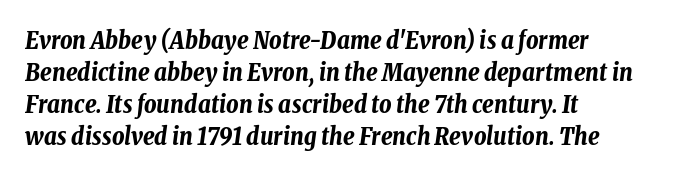
Q: Is the text bold? A: Yes.
Q: Is the text italic (slanted)? A: Yes, it leans right by about 8 degrees.
Q: Is the text underlined? A: No.
Q: How is the paragraph aligned? A: Left-aligned.
Q: Is the spacing between letters normal or unusually wide? A: Normal.
Q: Is the spacing between lines tight, normal or loose? A: Normal.
